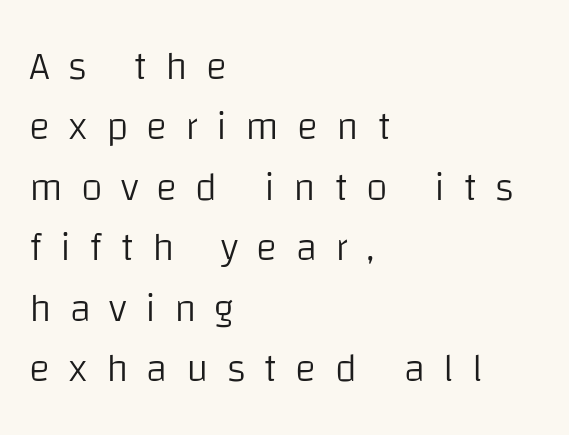
{"serif": "no", "italic": "no", "bold": "no", "weight": "light", "width": "normal", "stroke_contrast": "low", "x_height": "large", "monospaced": "no", "underline": "no", "align": "left", "line_spacing": "normal", "line_spacing_ratio": 1.51, "letter_spacing": "wide", "letter_spacing_em": 0.45, "glyph_px": 40}
